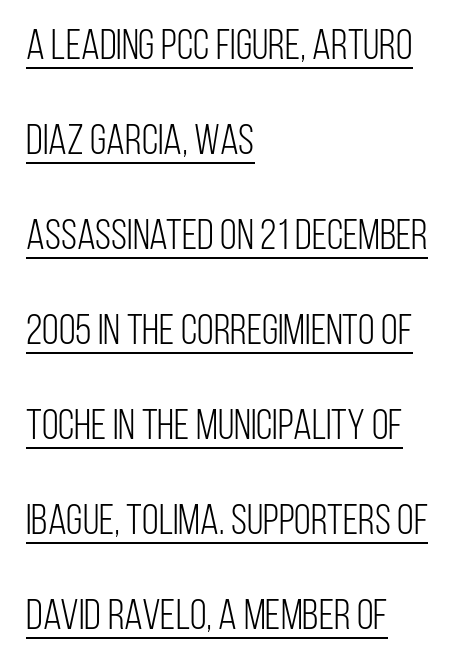
{"serif": "no", "italic": "no", "bold": "no", "weight": "light", "width": "condensed", "stroke_contrast": "low", "x_height": "large", "monospaced": "no", "underline": "yes", "align": "left", "line_spacing": "loose", "line_spacing_ratio": 2.21, "letter_spacing": "normal", "letter_spacing_em": 0.0, "glyph_px": 43}
